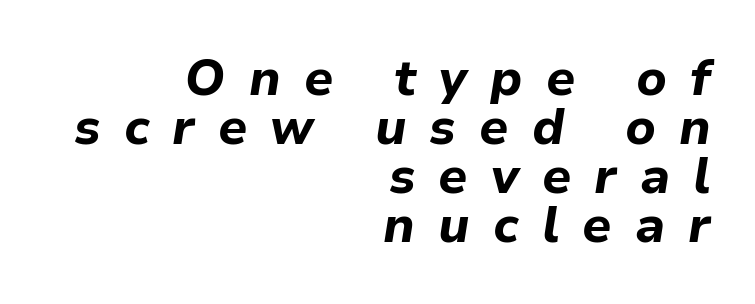
Q: Is the text bold? A: Yes.
Q: Is the text italic (slanted)? A: Yes, it leans right by about 9 degrees.
Q: Is the text underlined? A: No.
Q: How is the paragraph aligned? A: Right-aligned.
Q: Is the spacing between letters normal or unusually wide? A: Unusually wide.
Q: Is the spacing between lines tight, normal or loose? A: Tight.
Q: Width (condensed, normal, or wide)? A: Normal.
Q: Stroke contrast? A: Low.
Q: x-height? A: Medium.
Q: Monospaced? A: No.
